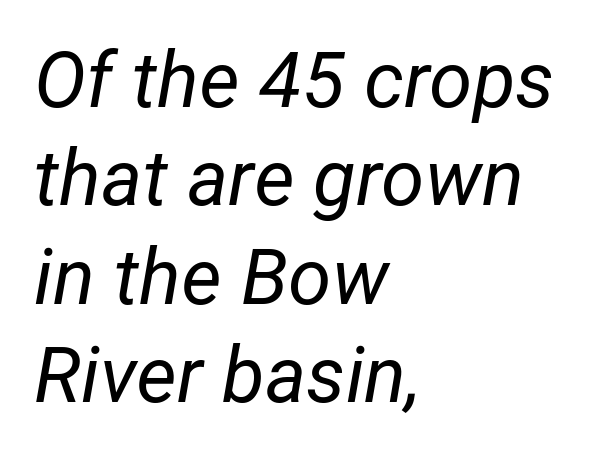
The image shows 78 px regular-weight type, italic (leaning right); set left-aligned, normal line spacing (1.26x), normal letter spacing, not underlined; low stroke contrast and a medium x-height.
